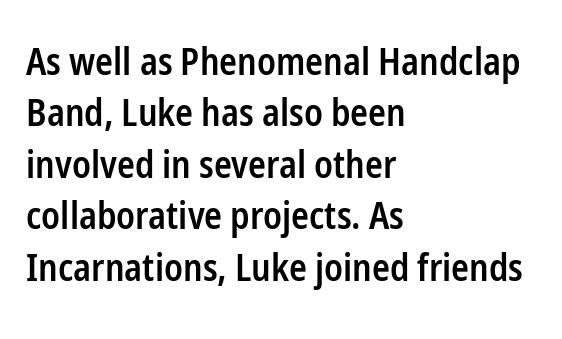
The image shows 37 px semibold, condensed sans-serif type, upright; set left-aligned, normal line spacing (1.39x), normal letter spacing, not underlined; low stroke contrast and a medium x-height.
